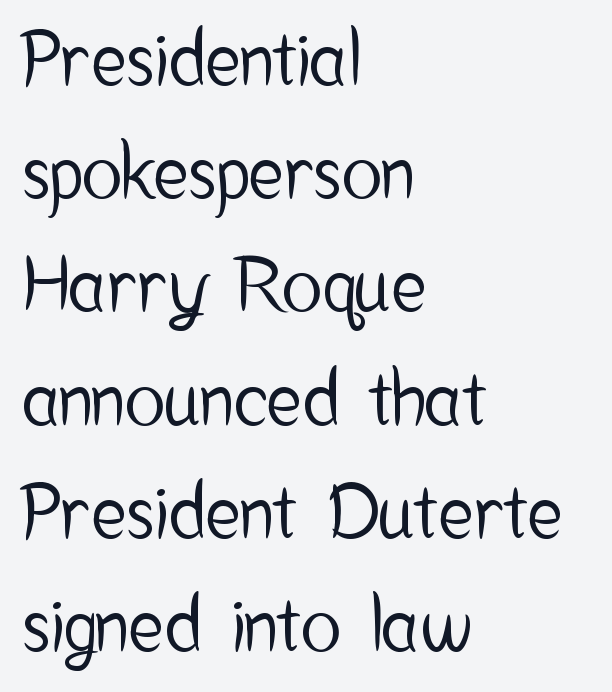
The image shows 75 px condensed sans-serif type, upright; set left-aligned, normal line spacing (1.51x), normal letter spacing, not underlined; low stroke contrast and a medium x-height.
